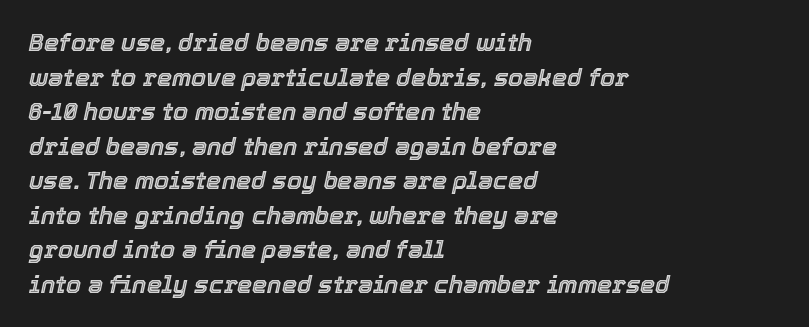
Q: Is the text italic (slanted)? A: Yes, it leans right by about 12 degrees.
Q: Is the text underlined? A: No.
Q: How is the paragraph aligned? A: Left-aligned.
Q: Is the spacing between letters normal or unusually wide? A: Normal.
Q: Is the spacing between lines tight, normal or loose? A: Normal.
